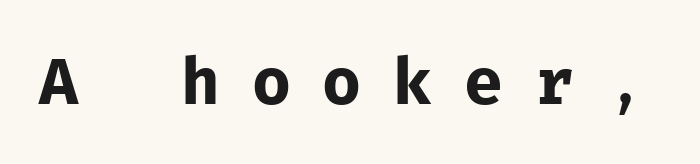
Q: Is the text bold? A: No.
Q: Is the text italic (slanted)? A: No, it is upright.
Q: Is the typeface a serif or a sans-serif typeface? A: Sans-serif.
Q: Is the text underlined? A: No.
Q: Is the spacing between letters normal or unusually wide? A: Unusually wide.
Q: Width (condensed, normal, or wide)? A: Normal.
Q: Stroke contrast? A: Low.
Q: x-height? A: Medium.
Q: Monospaced? A: Yes.
